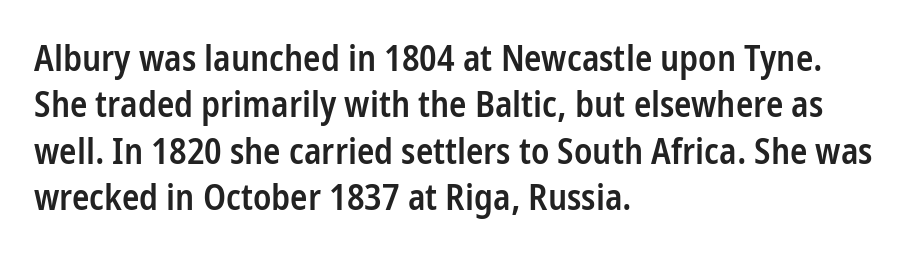
{"serif": "no", "italic": "no", "bold": "semi", "weight": "semibold", "width": "condensed", "stroke_contrast": "low", "x_height": "medium", "monospaced": "no", "underline": "no", "align": "left", "line_spacing": "normal", "line_spacing_ratio": 1.29, "letter_spacing": "normal", "letter_spacing_em": 0.0, "glyph_px": 36}
